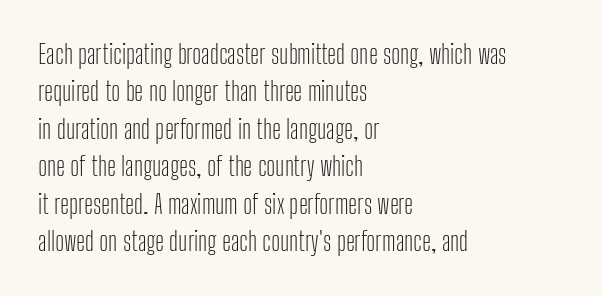
The image shows 26 px text type, upright; set left-aligned, normal line spacing (1.44x), normal letter spacing, not underlined.
